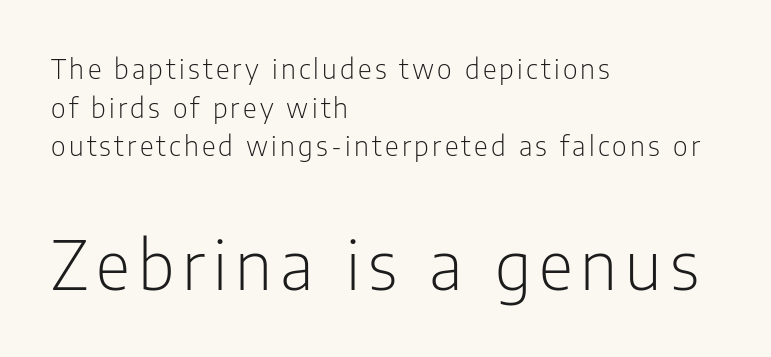
A typesetter would call this leading conventional body-copy spacing. The type family on display is of the sans-serif kind. Nothing heavy about these letters — not bold at all. Looks like regular typesetting: each glyph gets only the width it needs. Check the space under the baseline: it is left empty. The typography opts for an upright posture over an oblique one.
